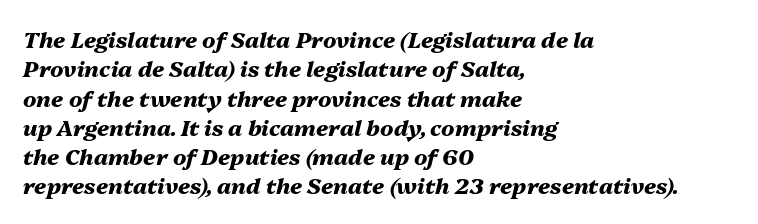
The image shows 22 px bold type, italic (leaning right); set left-aligned, normal line spacing (1.33x), normal letter spacing, not underlined.
